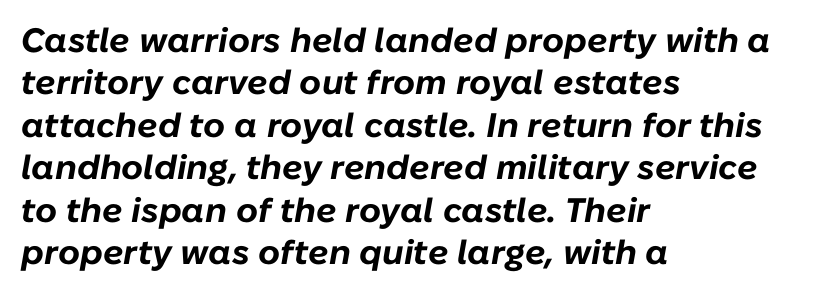
Q: Is the text bold? A: Yes.
Q: Is the text italic (slanted)? A: Yes, it leans right by about 10 degrees.
Q: Is the text underlined? A: No.
Q: How is the paragraph aligned? A: Left-aligned.
Q: Is the spacing between letters normal or unusually wide? A: Normal.
Q: Is the spacing between lines tight, normal or loose? A: Normal.
Q: Width (condensed, normal, or wide)? A: Normal.
Q: Stroke contrast? A: Low.
Q: x-height? A: Medium.
Q: Monospaced? A: No.
